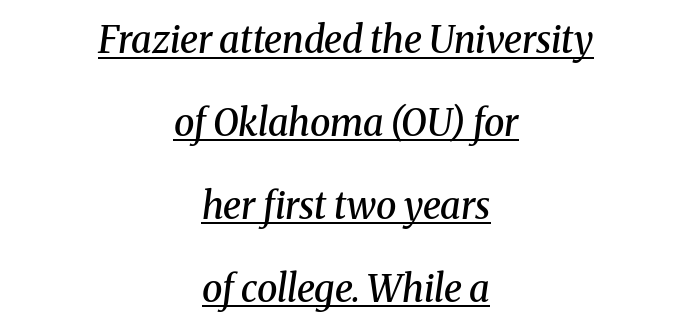
The image shows 37 px semibold serif type, italic (leaning right); set centered, loose line spacing (2.24x), normal letter spacing, underlined; medium stroke contrast and a medium x-height.
